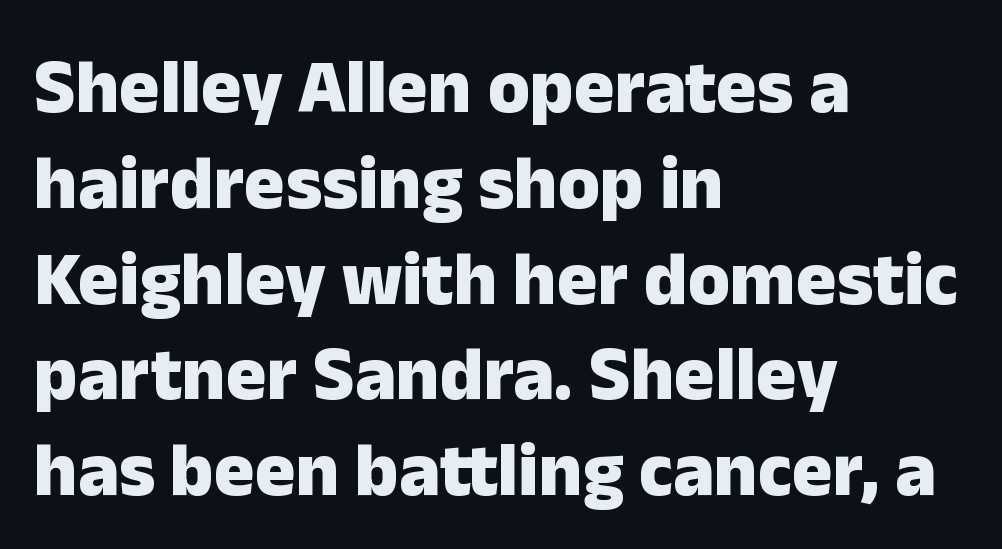
The image shows 76 px heavy sans-serif type, upright; set left-aligned, normal line spacing (1.26x), normal letter spacing, not underlined; low stroke contrast and a medium x-height.
